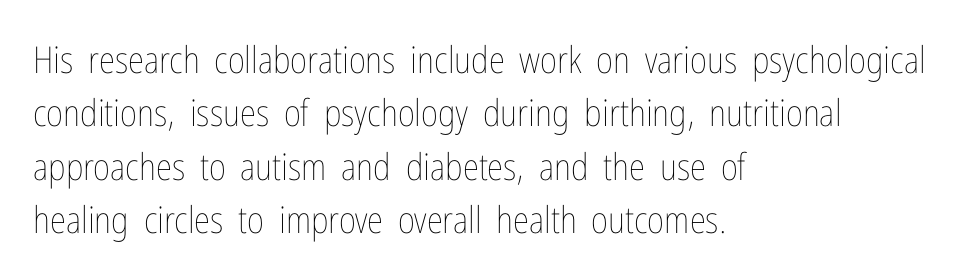
Q: Is the text bold? A: No.
Q: Is the text italic (slanted)? A: No, it is upright.
Q: Is the text underlined? A: No.
Q: How is the paragraph aligned? A: Left-aligned.
Q: Is the spacing between letters normal or unusually wide? A: Normal.
Q: Is the spacing between lines tight, normal or loose? A: Normal.
Q: Width (condensed, normal, or wide)? A: Condensed.
Q: Stroke contrast? A: Low.
Q: x-height? A: Medium.
Q: Monospaced? A: No.
